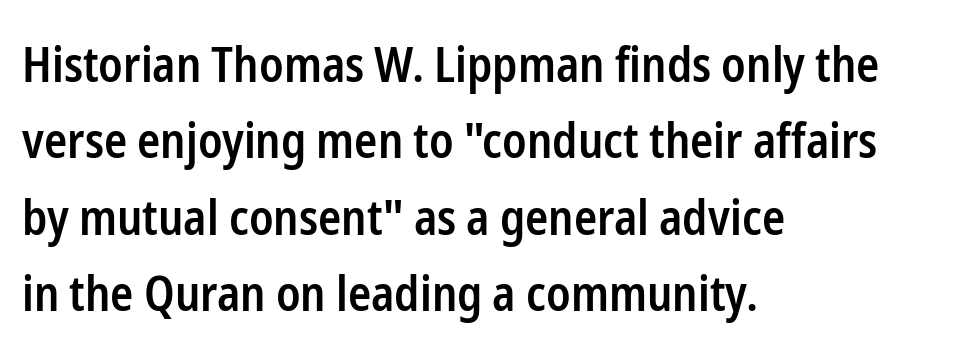
{"serif": "no", "italic": "no", "bold": "semi", "weight": "semibold", "width": "condensed", "stroke_contrast": "low", "x_height": "medium", "monospaced": "no", "underline": "no", "align": "left", "line_spacing": "normal", "line_spacing_ratio": 1.59, "letter_spacing": "normal", "letter_spacing_em": 0.0, "glyph_px": 48}
